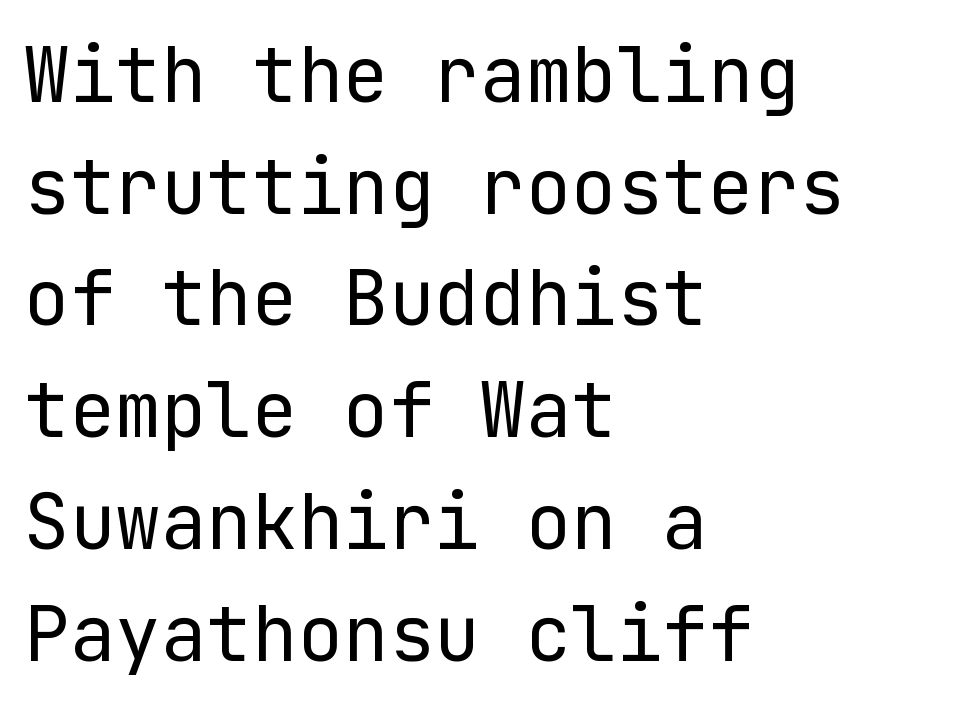
These lines keep a tight, regular rhythm from letter to letter. Interline gaps are of average width in this sample. Nothing sits at the stroke ends, so this counts as sans-serif. Letters rest on an invisible, unmarked baseline. The strokes carry an ordinary text weight at most. The typography opts for an upright posture over an oblique one.
